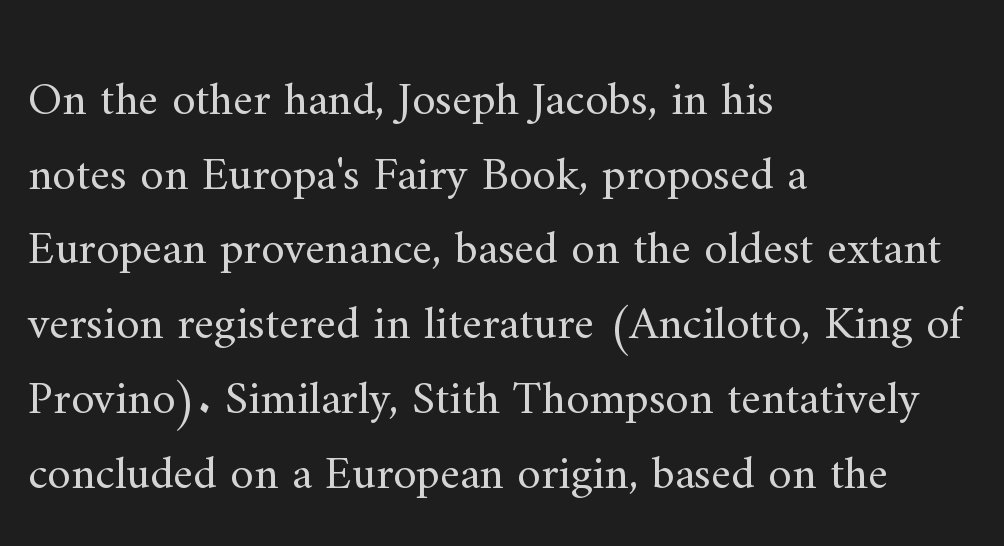
{"serif": "yes", "italic": "no", "bold": "no", "weight": "regular", "width": "normal", "stroke_contrast": "medium", "x_height": "small", "monospaced": "no", "underline": "no", "align": "left", "line_spacing": "normal", "line_spacing_ratio": 1.59, "letter_spacing": "normal", "letter_spacing_em": 0.0, "glyph_px": 47}
